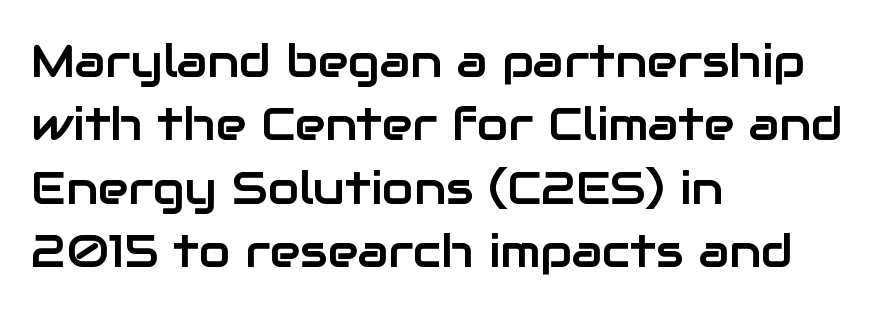
The typeface chosen for these lines omits serifs. Teacher's note: observe the even left margin — that is flush-left alignment. Note the varied advance widths — an 'i' is clearly narrower than an 'm'. Designer's note — italics off, roman on. Reading down the column, the eye jumps a familiar distance to each next line. Glance below the letters and you will spot only blank space.
